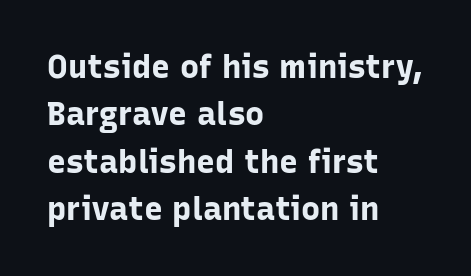
The image shows 32 px bold sans-serif type, upright; set left-aligned, normal line spacing (1.48x), normal letter spacing, not underlined; low stroke contrast and a medium x-height.
